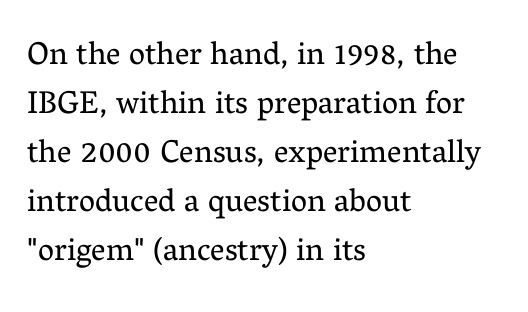
Q: Is the text bold? A: No.
Q: Is the text italic (slanted)? A: No, it is upright.
Q: Is the typeface a serif or a sans-serif typeface? A: Serif.
Q: Is the text underlined? A: No.
Q: How is the paragraph aligned? A: Left-aligned.
Q: Is the spacing between letters normal or unusually wide? A: Normal.
Q: Is the spacing between lines tight, normal or loose? A: Normal.
Q: Width (condensed, normal, or wide)? A: Normal.
Q: Stroke contrast? A: Medium.
Q: x-height? A: Medium.
Q: Monospaced? A: No.
